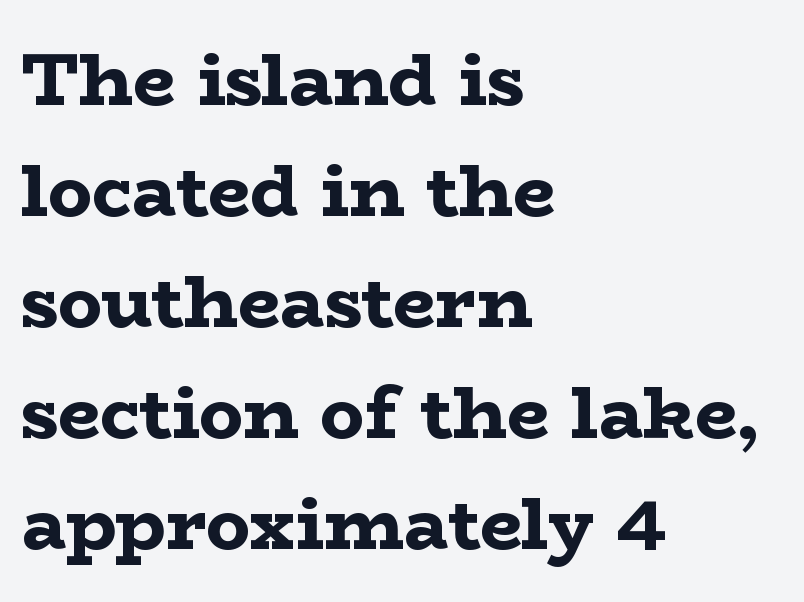
Q: Is the text bold? A: Yes.
Q: Is the text italic (slanted)? A: No, it is upright.
Q: Is the typeface a serif or a sans-serif typeface? A: Serif.
Q: Is the text underlined? A: No.
Q: How is the paragraph aligned? A: Left-aligned.
Q: Is the spacing between letters normal or unusually wide? A: Normal.
Q: Is the spacing between lines tight, normal or loose? A: Normal.
Q: Width (condensed, normal, or wide)? A: Wide.
Q: Stroke contrast? A: Low.
Q: x-height? A: Medium.
Q: Monospaced? A: No.
